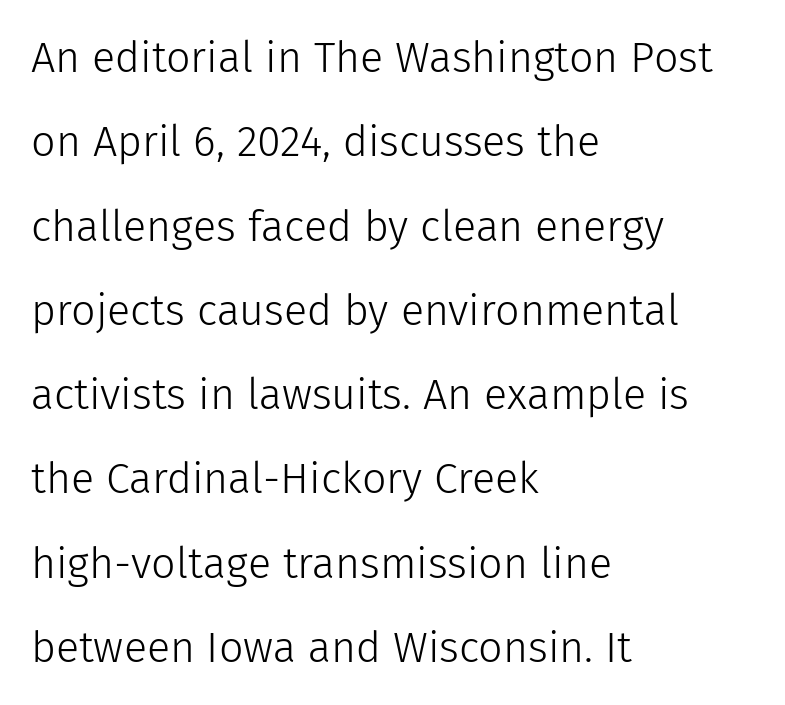
The image shows 43 px light sans-serif type, upright; set left-aligned, loose line spacing (1.96x), normal letter spacing, not underlined; low stroke contrast and a medium x-height.
